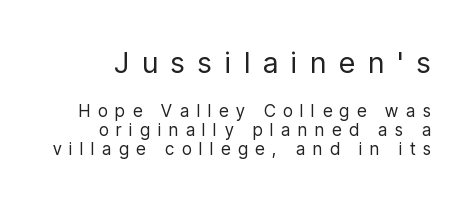
Letters rest on an invisible, unmarked baseline. No italicization has been applied; the sample stays upright. These glyphs show unthickened strokes, regular width or finer. Classification — sans serif.
